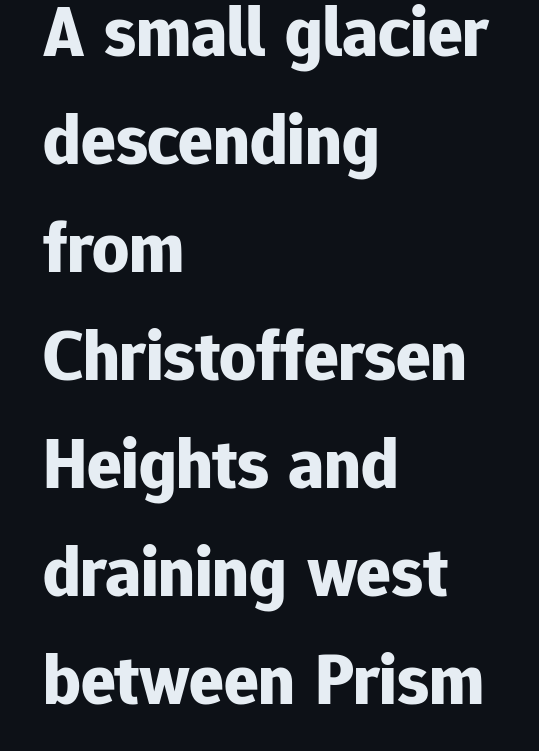
The type is set solid horizontally, with unmodified tracking. In CSS terms this would be text-align: left. When letters stand straight like this, we call the style roman or upright. A dark, heavy texture on the line: the type is bold. Whoever set this chose a conventional vertical rhythm.
